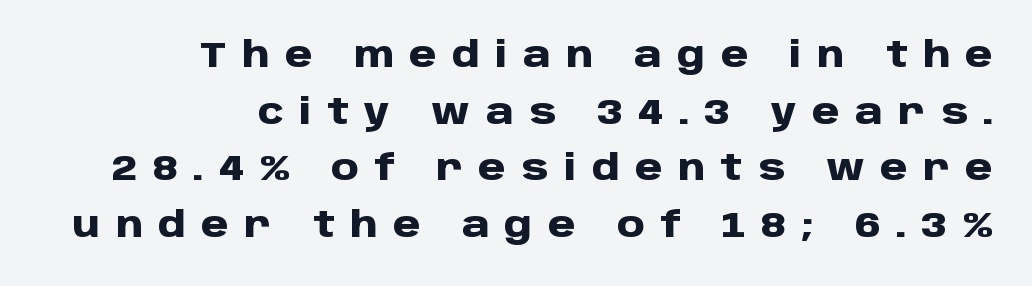
The image shows 35 px heavy sans-serif type, upright; set right-aligned, normal line spacing (1.62x), unusually wide letter spacing (+0.44 em), not underlined; low stroke contrast and a large x-height.
